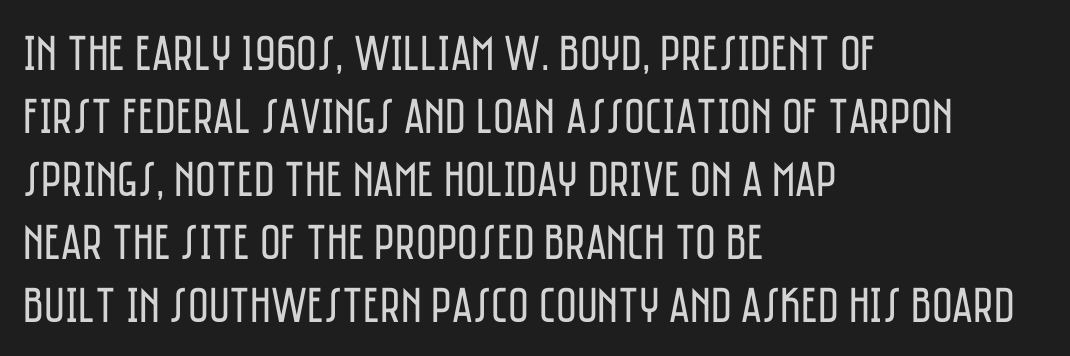
You could call the tracking neutral — neither tight nor loose. Unmarked baselines from the first word to the last. This reads as an unemphasized weight, regular at the heaviest. Ascenders rise straight up at ninety degrees. One glance says typical: line gaps are just what's usual. Font category for this specimen: sans-serif.
